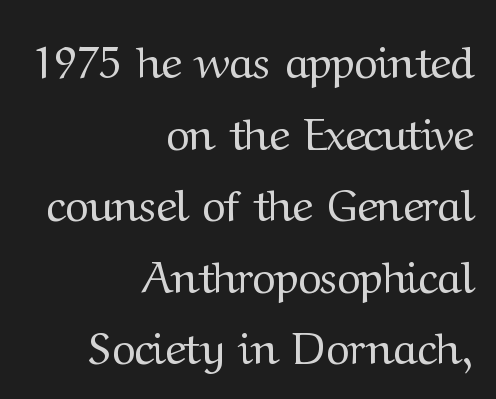
Q: Is the text bold? A: No.
Q: Is the text italic (slanted)? A: No, it is upright.
Q: Is the typeface a serif or a sans-serif typeface? A: Serif.
Q: Is the text underlined? A: No.
Q: How is the paragraph aligned? A: Right-aligned.
Q: Is the spacing between letters normal or unusually wide? A: Normal.
Q: Is the spacing between lines tight, normal or loose? A: Normal.
Q: Width (condensed, normal, or wide)? A: Normal.
Q: Stroke contrast? A: Medium.
Q: x-height? A: Medium.
Q: Monospaced? A: No.
